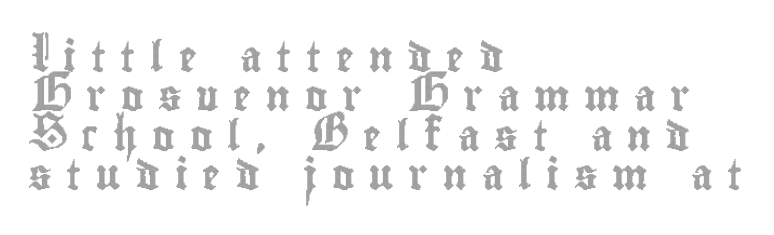
Q: Is the text italic (slanted)? A: No, it is upright.
Q: Is the text underlined? A: No.
Q: How is the paragraph aligned? A: Left-aligned.
Q: Is the spacing between letters normal or unusually wide? A: Unusually wide.
Q: Is the spacing between lines tight, normal or loose? A: Normal.
Q: Width (condensed, normal, or wide)? A: Condensed.
Q: x-height? A: Small.
Q: Monospaced? A: No.
